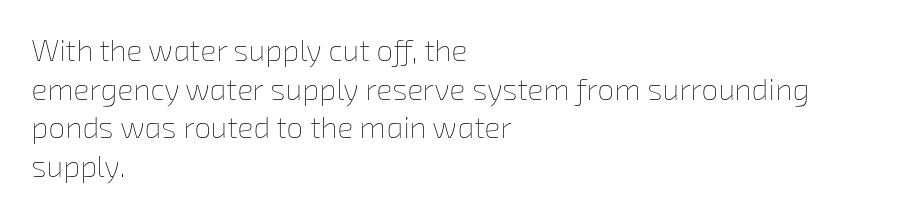
Q: Is the text bold? A: No.
Q: Is the text underlined? A: No.
Q: How is the paragraph aligned? A: Left-aligned.
Q: Is the spacing between letters normal or unusually wide? A: Normal.
Q: Is the spacing between lines tight, normal or loose? A: Normal.
Q: Width (condensed, normal, or wide)? A: Normal.
Q: Stroke contrast? A: Low.
Q: x-height? A: Medium.
Q: Monospaced? A: No.
